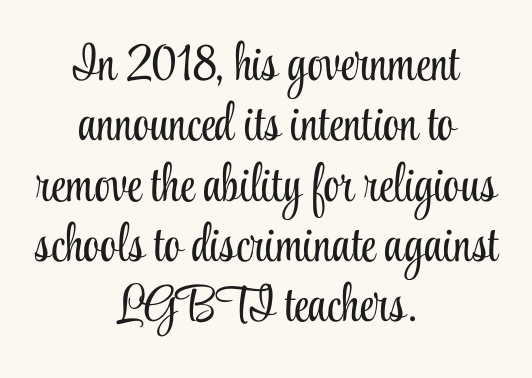
{"serif": "yes", "bold": "no", "weight": "light", "width": "condensed", "stroke_contrast": "low", "x_height": "small", "monospaced": "no", "underline": "no", "align": "center", "line_spacing_ratio": 1.16, "letter_spacing": "normal", "letter_spacing_em": 0.0, "glyph_px": 52}
